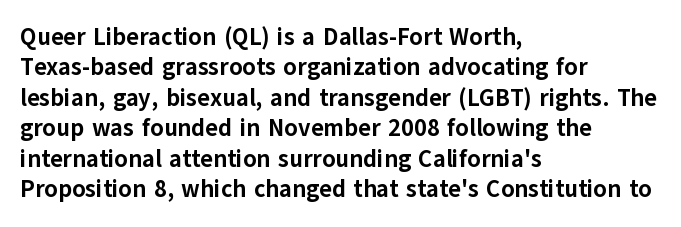
{"italic": "no", "bold": "yes", "underline": "no", "align": "left", "line_spacing": "normal", "line_spacing_ratio": 1.27, "letter_spacing": "normal", "letter_spacing_em": 0.0, "glyph_px": 24}
